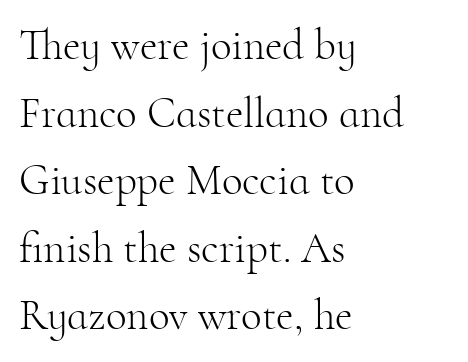
{"serif": "yes", "italic": "no", "bold": "no", "weight": "light", "width": "normal", "stroke_contrast": "high", "x_height": "small", "monospaced": "no", "underline": "no", "align": "left", "line_spacing": "normal", "line_spacing_ratio": 1.57, "letter_spacing": "normal", "letter_spacing_em": 0.0, "glyph_px": 43}
